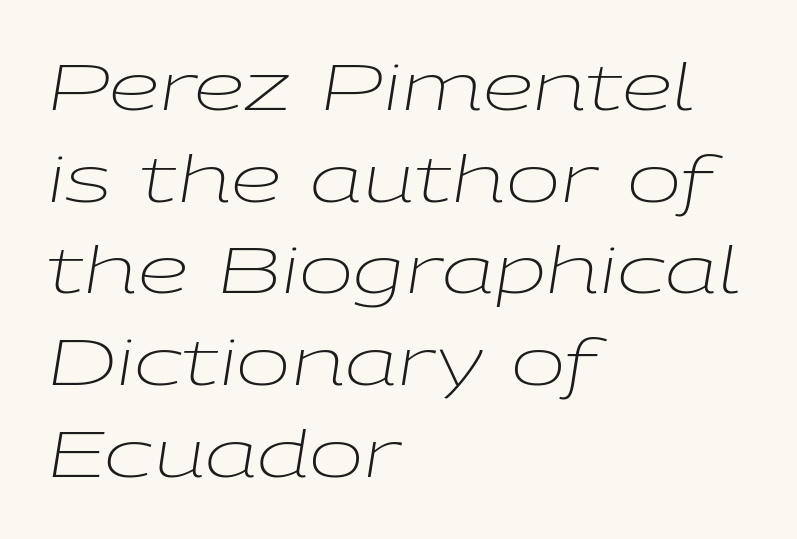
{"italic": "yes", "lean": "right", "slant_degrees": 9, "bold": "no", "weight": "light", "width": "wide", "stroke_contrast": "low", "x_height": "medium", "monospaced": "no", "underline": "no", "align": "left", "line_spacing": "normal", "line_spacing_ratio": 1.41, "letter_spacing": "normal", "letter_spacing_em": 0.0, "glyph_px": 65}
